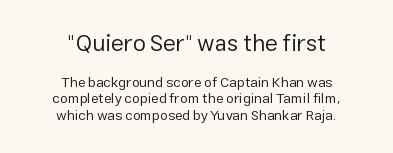
Unbolded letterforms with no extra heft. The letters stand straight up with perfectly vertical stems. The text block is weighted toward neither margin, spreading evenly from the middle. Any mark beneath the type? The region is blank.
